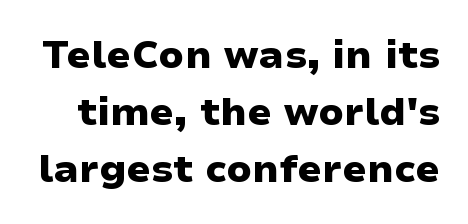
Q: Is the text bold? A: Yes.
Q: Is the text italic (slanted)? A: No, it is upright.
Q: Is the typeface a serif or a sans-serif typeface? A: Sans-serif.
Q: Is the text underlined? A: No.
Q: Is the spacing between letters normal or unusually wide? A: Normal.
Q: Is the spacing between lines tight, normal or loose? A: Normal.
Q: Width (condensed, normal, or wide)? A: Wide.
Q: Stroke contrast? A: Low.
Q: x-height? A: Medium.
Q: Monospaced? A: No.
